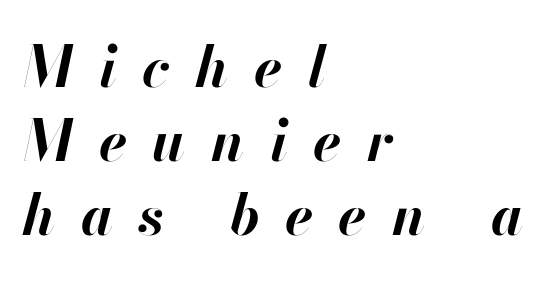
{"italic": "yes", "lean": "right", "slant_degrees": 13, "bold": "yes", "weight": "bold", "width": "normal", "stroke_contrast": "high", "x_height": "small", "monospaced": "no", "underline": "no", "align": "left", "line_spacing": "normal", "line_spacing_ratio": 1.3, "letter_spacing": "wide", "letter_spacing_em": 0.45, "glyph_px": 57}
